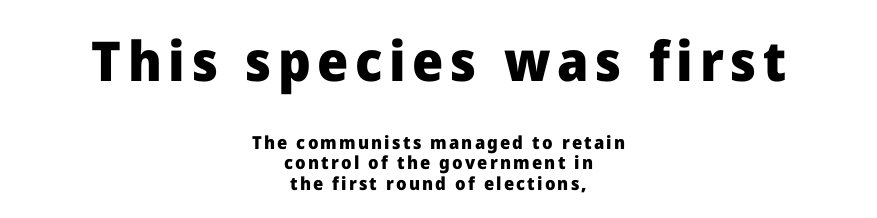
Q: Is the text bold? A: Yes.
Q: Is the text italic (slanted)? A: No, it is upright.
Q: Is the typeface a serif or a sans-serif typeface? A: Sans-serif.
Q: Is the text underlined? A: No.
Q: How is the paragraph aligned? A: Centered.
Q: Is the spacing between lines tight, normal or loose? A: Tight.
Q: Which block of text is set in a larger size, the first (top) or the second (bottom)? A: The first (top) one.
Q: Width (condensed, normal, or wide)? A: Normal.
Q: Stroke contrast? A: Low.
Q: x-height? A: Medium.
Q: Monospaced? A: No.
